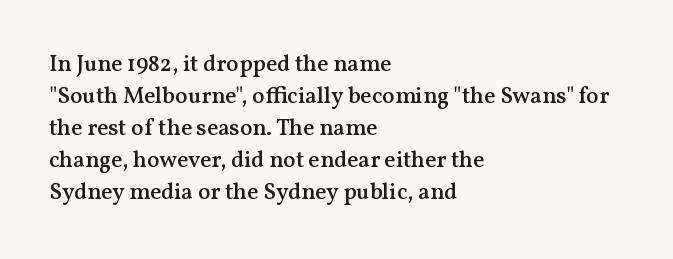
{"italic": "no", "bold": "semi", "underline": "no", "align": "left", "line_spacing": "normal", "line_spacing_ratio": 1.39, "letter_spacing": "normal", "letter_spacing_em": 0.0, "glyph_px": 23}
